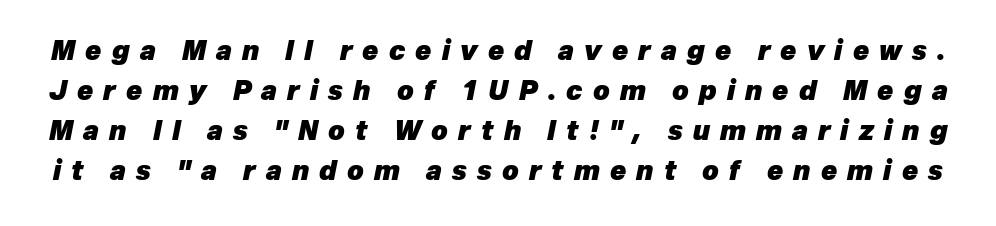
{"italic": "yes", "lean": "right", "slant_degrees": 12, "bold": "yes", "underline": "no", "line_spacing": "normal", "line_spacing_ratio": 1.54, "letter_spacing": "wide", "letter_spacing_em": 0.39, "glyph_px": 26}
